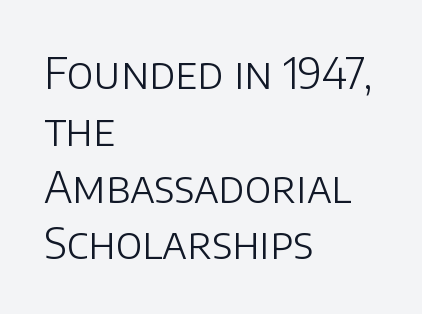
These lines are rendered in a variable-pitch font. Ordinary non-slanted type is in use. Beneath every word, the page is bare. Notice how the passage keeps a crisp vertical edge on the left only. Check where the strokes stop: nothing finishes them off — pure sans.
